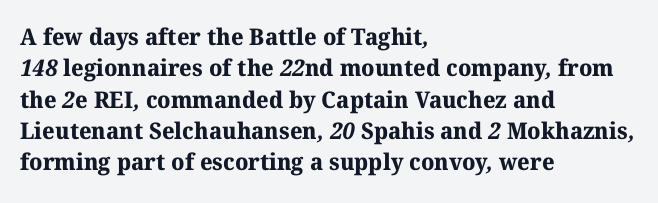
The image shows 23 px bold type; set left-aligned, normal line spacing (1.36x), normal letter spacing, not underlined.
